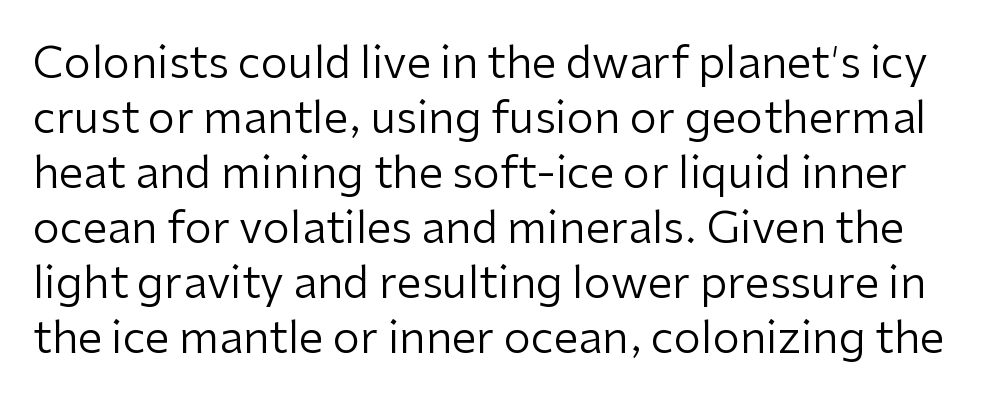
Q: Is the text bold? A: No.
Q: Is the text italic (slanted)? A: No, it is upright.
Q: Is the typeface a serif or a sans-serif typeface? A: Sans-serif.
Q: Is the text underlined? A: No.
Q: Is the spacing between letters normal or unusually wide? A: Normal.
Q: Is the spacing between lines tight, normal or loose? A: Normal.
Q: Width (condensed, normal, or wide)? A: Normal.
Q: Stroke contrast? A: Low.
Q: x-height? A: Medium.
Q: Monospaced? A: No.
